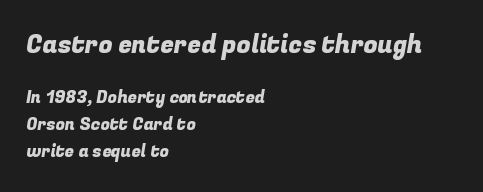
The rendering uses a moderate line-height, typical for paragraphs. The passage shown begins with its larger block and ends with its smaller one. Glyph-to-glyph distance matches everyday printed text. Short and long lines alike share a common starting point at left.
